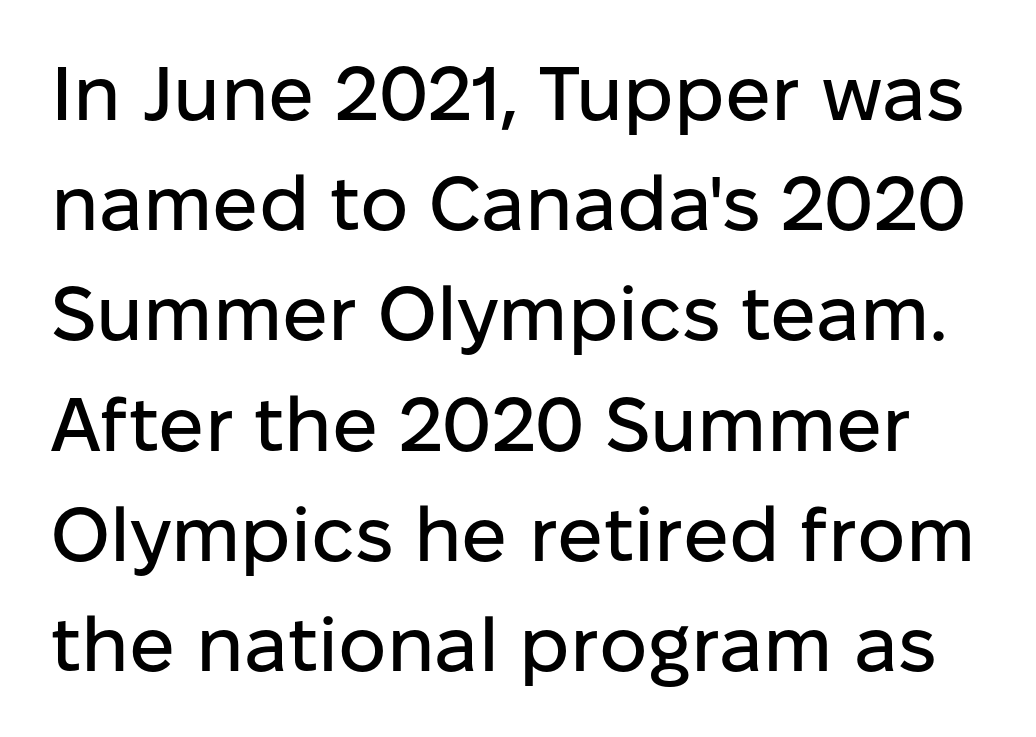
The image shows 76 px sans-serif type, upright; set normal line spacing (1.45x), normal letter spacing, not underlined; low stroke contrast and a medium x-height.
